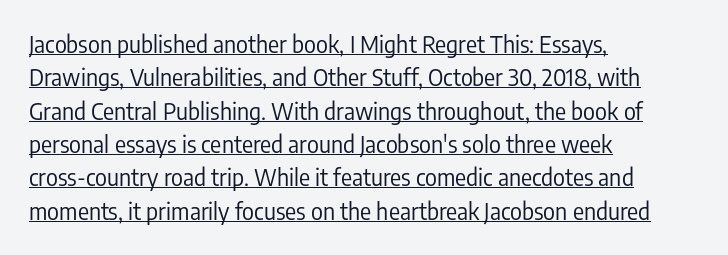
The vertical gap from one line to the next is medium. The characters are drawn with everyday or finer stroke widths. The specimen includes a rule beneath the text block's lines. The gaps between neighbouring characters are ordinary and unremarkable. These lines stack with their left ends in a neat column. This is roman type, the default non-slanted kind.
